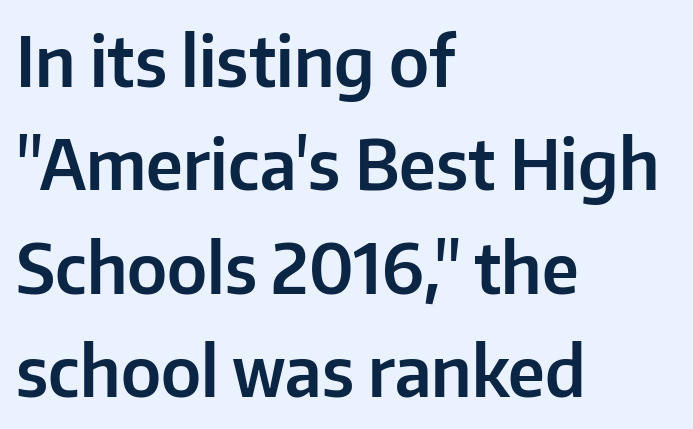
The image shows 68 px sans-serif type, upright; set left-aligned, normal line spacing (1.52x), normal letter spacing, not underlined; low stroke contrast and a medium x-height.
